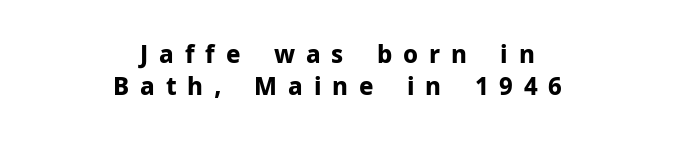
Just letters on the line, the space beneath them empty. A typesetter would mark this as roman, not italic. Tracking value appears strongly positive — letters spread wide. Whoever set this chose a conventional vertical rhythm.
